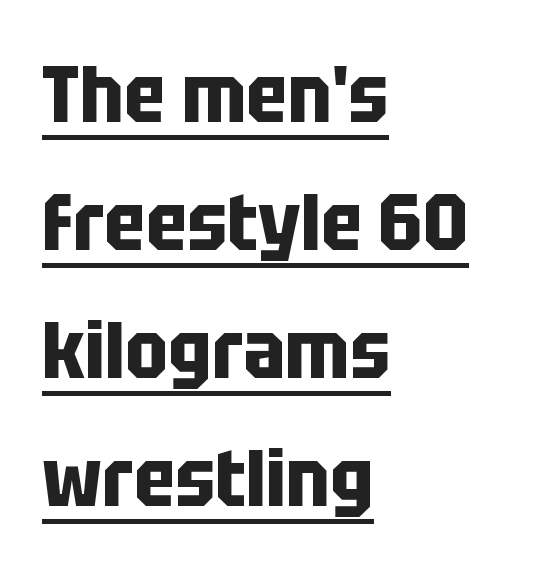
The image shows 80 px bold, condensed sans-serif type, upright; set left-aligned, normal line spacing (1.6x), normal letter spacing, underlined; low stroke contrast and a large x-height.
